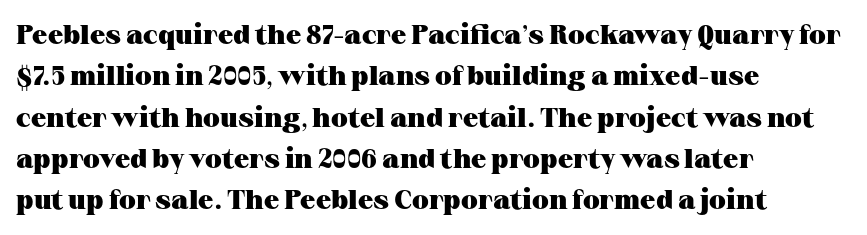
The image shows 27 px bold type, upright; set left-aligned, normal line spacing (1.53x), normal letter spacing, not underlined.
